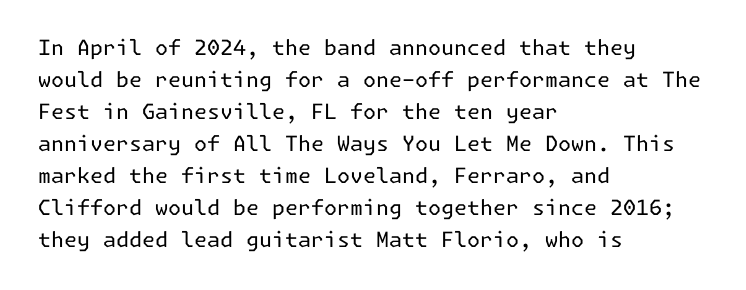
{"italic": "no", "bold": "no", "underline": "no", "align": "left", "line_spacing": "normal", "line_spacing_ratio": 1.52, "letter_spacing": "normal", "letter_spacing_em": 0.0, "glyph_px": 21}
